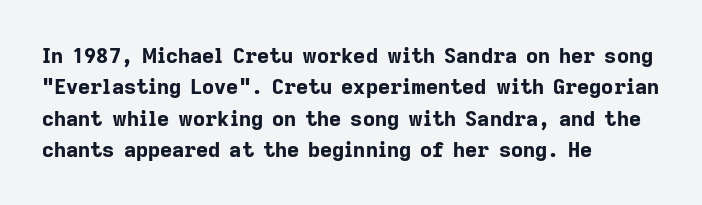
Q: Is the text bold? A: Yes.
Q: Is the text italic (slanted)? A: No, it is upright.
Q: Is the text underlined? A: No.
Q: How is the paragraph aligned? A: Left-aligned.
Q: Is the spacing between letters normal or unusually wide? A: Normal.
Q: Is the spacing between lines tight, normal or loose? A: Normal.
